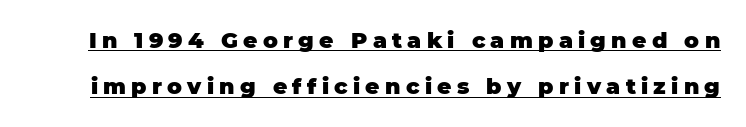
The image shows 22 px bold type, upright; set loose line spacing (2.11x), unusually wide letter spacing (+0.24 em), underlined.
